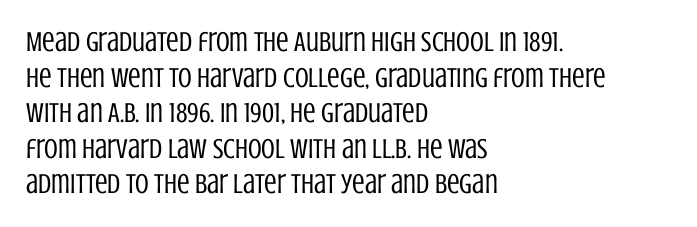
The image shows 28 px regular-weight, condensed sans-serif type, upright; set left-aligned, normal line spacing (1.27x), normal letter spacing, not underlined; low stroke contrast and a large x-height.
